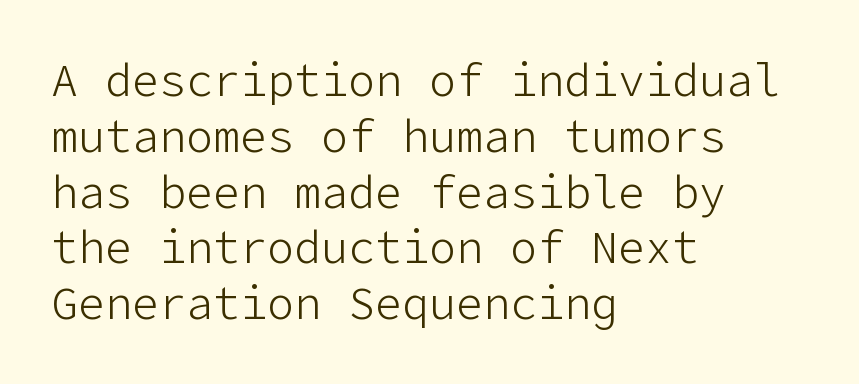
Think standard paragraph weight, or any step lighter than that. This is the regular roman posture of the typeface. The area under the type is left untouched. Which margin do the lines hug? The left one — the right edge is uneven. The passage shown has conventional tracking throughout.
